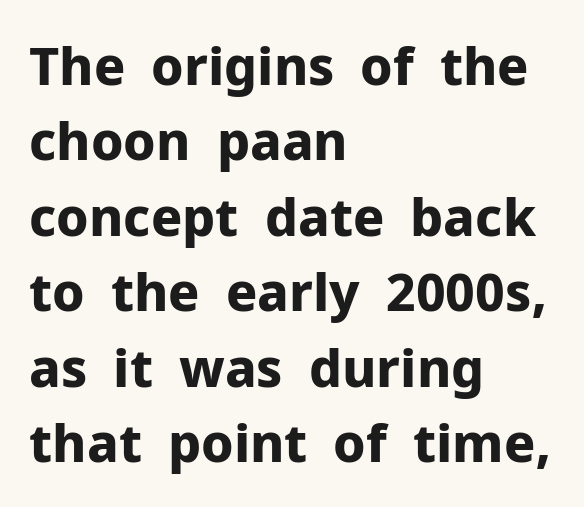
{"serif": "no", "italic": "no", "bold": "yes", "weight": "bold", "width": "normal", "stroke_contrast": "low", "x_height": "medium", "monospaced": "no", "underline": "no", "align": "left", "line_spacing": "normal", "line_spacing_ratio": 1.45, "letter_spacing": "normal", "letter_spacing_em": 0.0, "glyph_px": 52}
